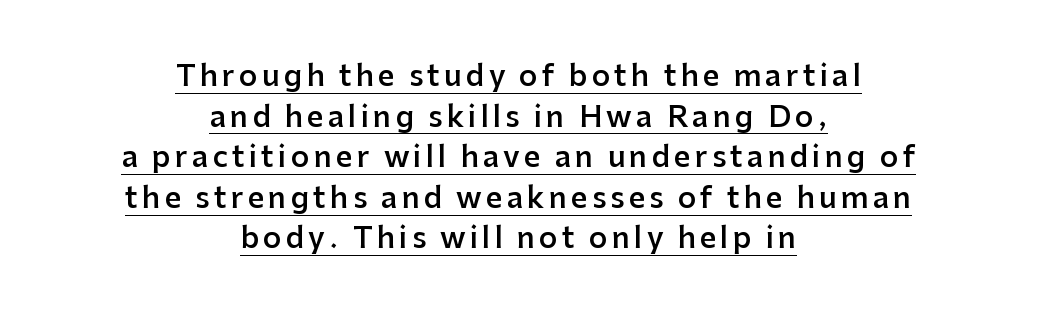
A semibold gives these letters moderate extra thickness, short of bold. Compared with typical paragraphs, the rows here are spaced about the same. Casual observation: everything's sitting right in the middle. In terms of letterform style, serifs are entirely absent. A continuous stroke trails under the words, as in a hyperlink.
